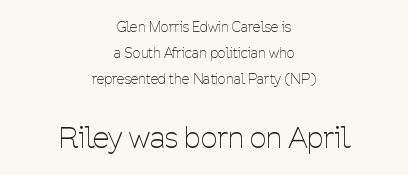
The image shows 29 px thin, condensed sans-serif type, upright; set centered, line spacing 1.86x, normal letter spacing, not underlined; the second (bottom) block is 2.07x larger; low stroke contrast and a medium x-height.
